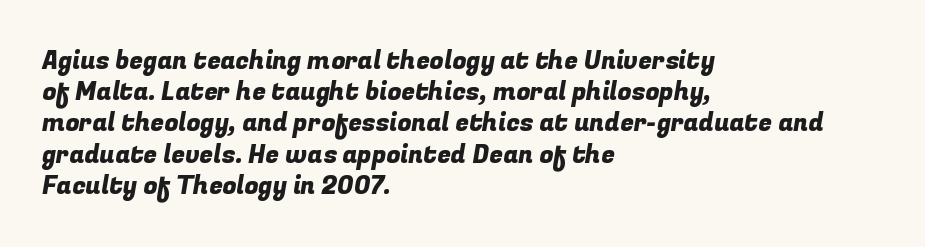
{"underline": "no", "align": "left", "line_spacing": "normal", "line_spacing_ratio": 1.25, "letter_spacing": "normal", "letter_spacing_em": 0.0, "glyph_px": 25}
